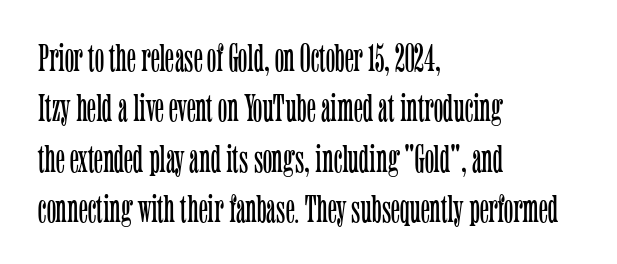
Q: Is the text bold? A: No.
Q: Is the text italic (slanted)? A: No, it is upright.
Q: Is the typeface a serif or a sans-serif typeface? A: Serif.
Q: Is the text underlined? A: No.
Q: How is the paragraph aligned? A: Left-aligned.
Q: Is the spacing between letters normal or unusually wide? A: Normal.
Q: Is the spacing between lines tight, normal or loose? A: Normal.
Q: Width (condensed, normal, or wide)? A: Condensed.
Q: Stroke contrast? A: Low.
Q: x-height? A: Medium.
Q: Monospaced? A: No.
